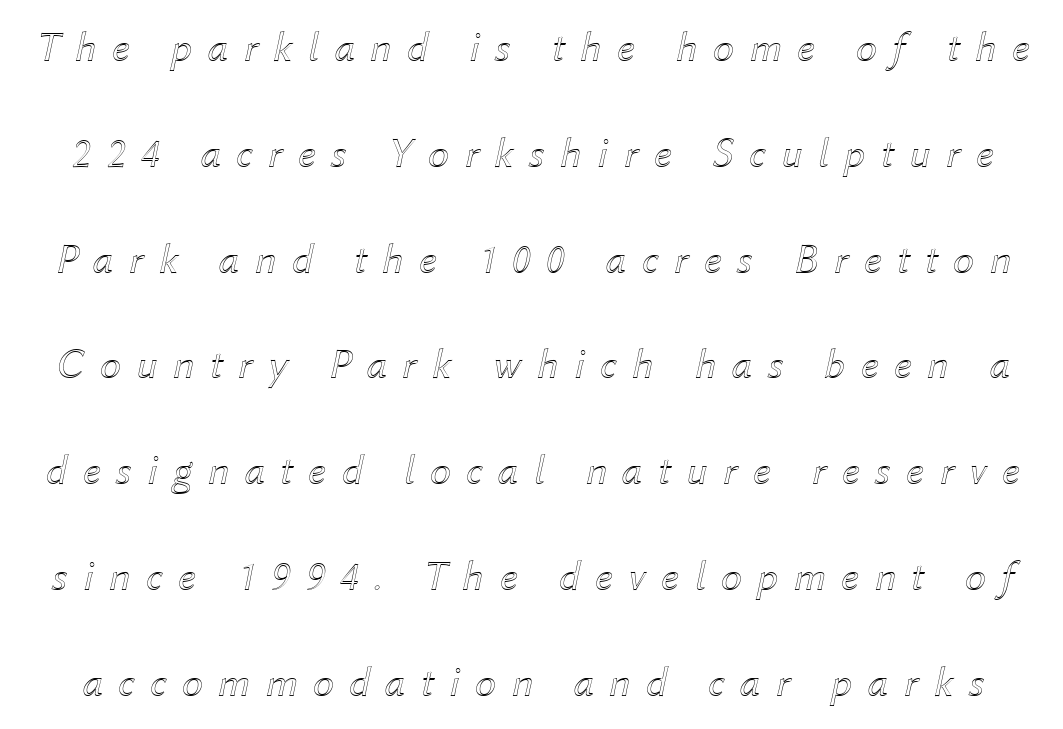
{"italic": "yes", "lean": "right", "slant_degrees": 12, "width": "normal", "x_height": "medium", "monospaced": "no", "underline": "no", "line_spacing": "loose", "line_spacing_ratio": 2.46, "letter_spacing": "wide", "letter_spacing_em": 0.35, "glyph_px": 43}
